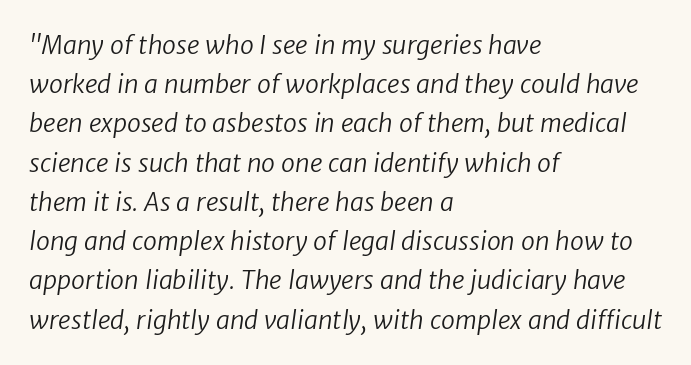
The glyphs are unaccompanied by any horizontal stroke below them. The passage shown is not bold in any degree. Notice how descenders clear the ascenders below comfortably — that's standard leading. Honestly, the letter spacing is just normal — you wouldn't notice it. Caption: multi-line text, flush left, ragged right.
